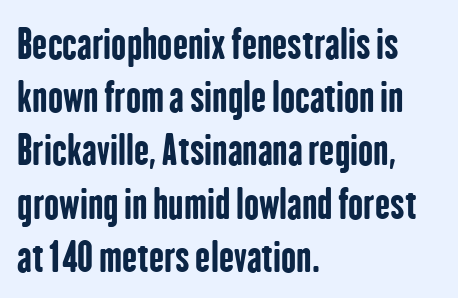
Q: Is the text bold? A: Yes.
Q: Is the text italic (slanted)? A: No, it is upright.
Q: Is the typeface a serif or a sans-serif typeface? A: Sans-serif.
Q: Is the text underlined? A: No.
Q: How is the paragraph aligned? A: Left-aligned.
Q: Is the spacing between letters normal or unusually wide? A: Normal.
Q: Is the spacing between lines tight, normal or loose? A: Normal.
Q: Width (condensed, normal, or wide)? A: Condensed.
Q: Stroke contrast? A: Low.
Q: x-height? A: Medium.
Q: Monospaced? A: No.
